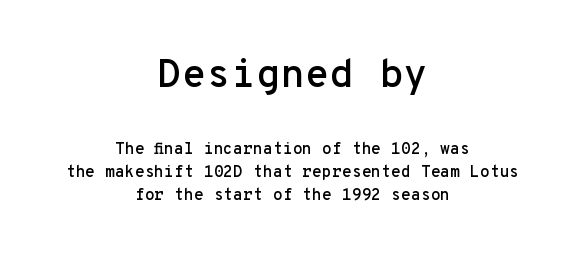
{"serif": "no", "italic": "no", "width": "normal", "stroke_contrast": "low", "x_height": "medium", "monospaced": "yes", "underline": "no", "align": "center", "line_spacing": "normal", "line_spacing_ratio": 1.41, "letter_spacing": "normal", "letter_spacing_em": 0.0, "larger_block": "first", "size_ratio": 2.5, "glyph_px": 40}
